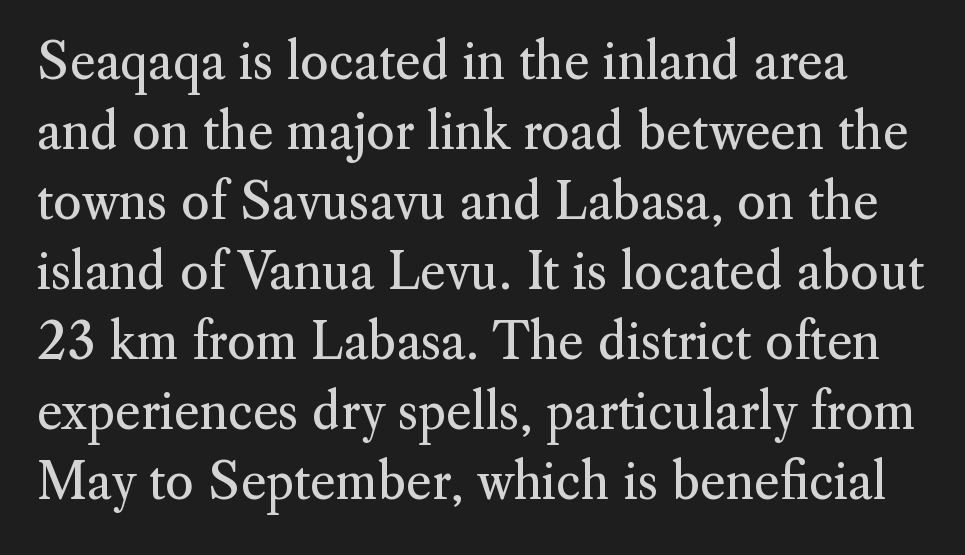
{"serif": "yes", "italic": "no", "bold": "no", "weight": "regular", "width": "normal", "stroke_contrast": "medium", "x_height": "small", "monospaced": "no", "underline": "no", "line_spacing": "normal", "line_spacing_ratio": 1.43, "letter_spacing": "normal", "letter_spacing_em": 0.0, "glyph_px": 49}
